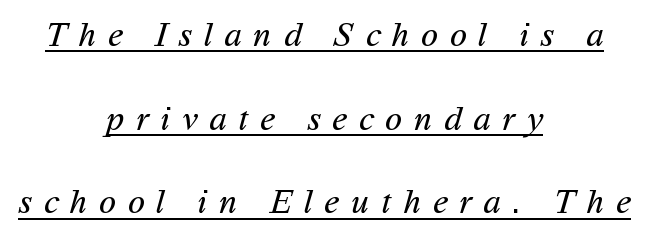
{"serif": "no", "bold": "no", "weight": "regular", "width": "normal", "stroke_contrast": "medium", "x_height": "medium", "monospaced": "no", "underline": "yes", "align": "center", "line_spacing": "loose", "line_spacing_ratio": 2.39, "letter_spacing": "wide", "letter_spacing_em": 0.34, "glyph_px": 35}
